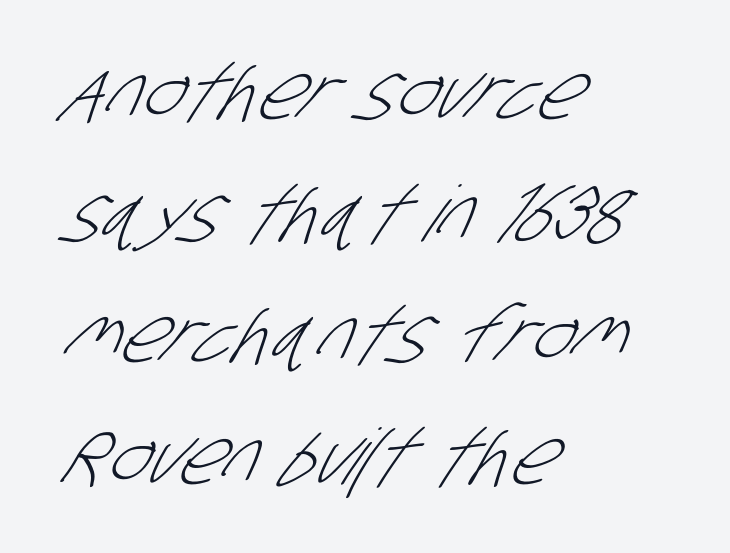
The image shows 77 px light, condensed sans-serif type; set left-aligned, normal line spacing (1.58x), normal letter spacing, not underlined; low stroke contrast and a large x-height.
